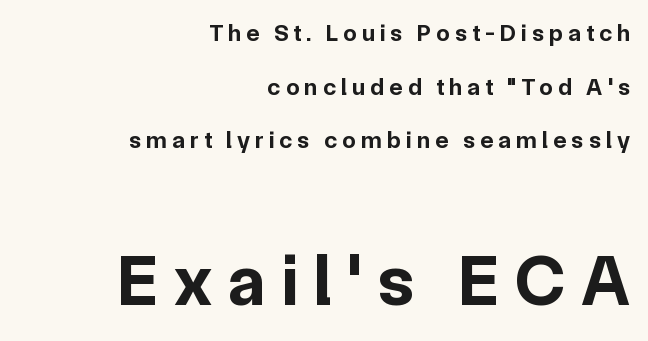
The strip under each line holds only bare page. The face used here is rendered with a markedly widened letterfit. Weight: bold. How would I describe the line gaps? Wide and relaxed. In CSS terms this would be text-align: right.
